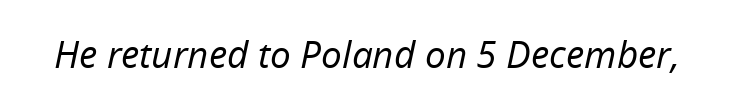
{"italic": "yes", "lean": "right", "slant_degrees": 12, "bold": "no", "weight": "regular", "width": "normal", "stroke_contrast": "low", "x_height": "medium", "monospaced": "no", "underline": "no", "letter_spacing": "normal", "letter_spacing_em": 0.0, "glyph_px": 37}
